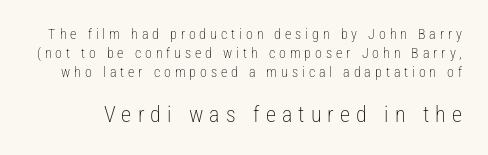
The image shows 22 px text type, upright; set normal line spacing (1.37x), unusually wide letter spacing (+0.28 em), not underlined; the second (bottom) block is 1.57x larger.
